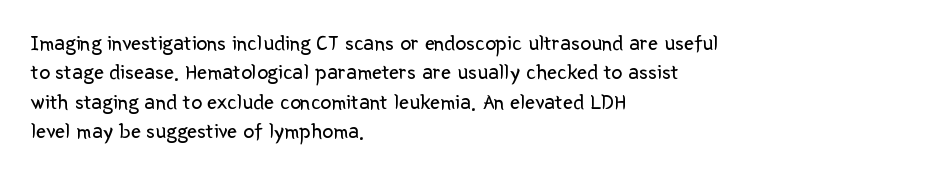
The image shows 22 px text type, upright; set left-aligned, normal line spacing (1.33x), normal letter spacing, not underlined.
